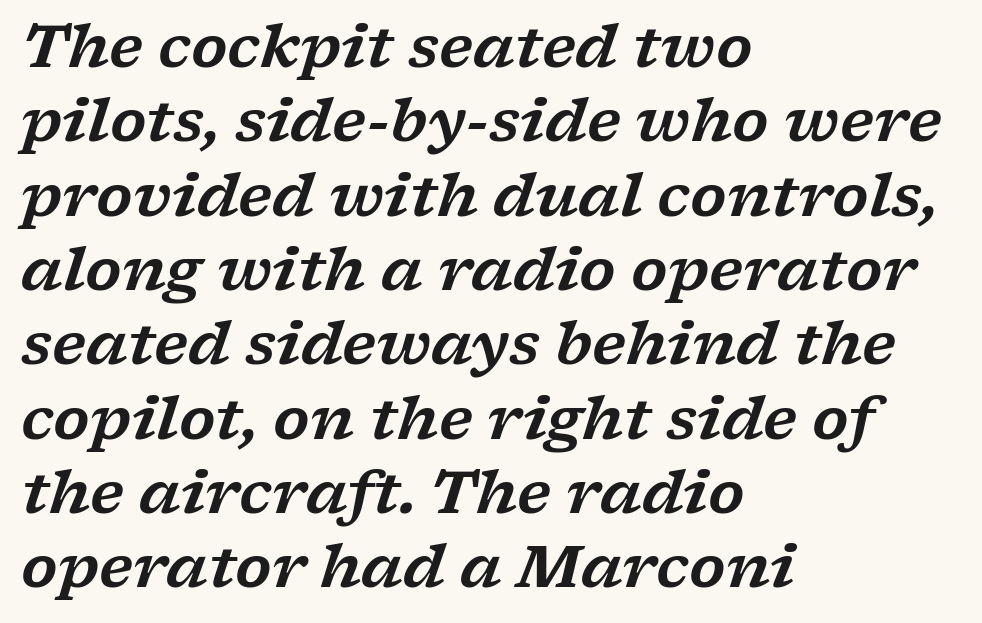
The space directly below the letters is spotless. You can tell from the footed stems that serif type was used. Each letter keeps its own natural width here, so spacing adapts to shape. Words appear dense and cohesive because spacing is normal. Regular leading. One-word summary of the alignment: left.
